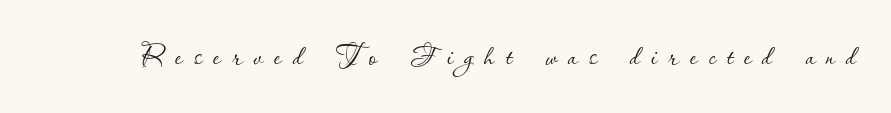
Is this a fixed-width face? No — the glyphs have proportional, varying widths. A quiet, ordinary-to-light weight characterises the typeface. Underlining? Definitely not there. The gaps between neighbouring characters are conspicuously large.
